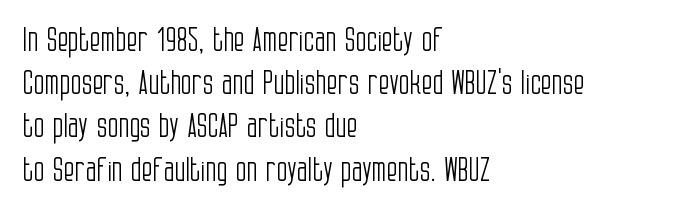
{"serif": "no", "italic": "no", "bold": "no", "weight": "light", "width": "condensed", "stroke_contrast": "low", "x_height": "large", "monospaced": "no", "underline": "no", "align": "left", "line_spacing": "normal", "line_spacing_ratio": 1.35, "letter_spacing": "normal", "letter_spacing_em": 0.0, "glyph_px": 32}
